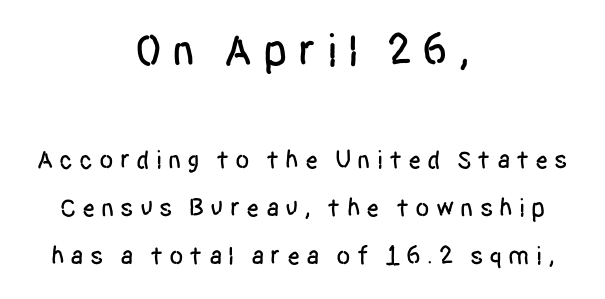
Q: Is the text italic (slanted)? A: No, it is upright.
Q: Is the typeface a serif or a sans-serif typeface? A: Sans-serif.
Q: Is the text underlined? A: No.
Q: How is the paragraph aligned? A: Centered.
Q: Is the spacing between letters normal or unusually wide? A: Unusually wide.
Q: Which block of text is set in a larger size, the first (top) or the second (bottom)? A: The first (top) one.
Q: Width (condensed, normal, or wide)? A: Condensed.
Q: Stroke contrast? A: Low.
Q: x-height? A: Large.
Q: Monospaced? A: No.
